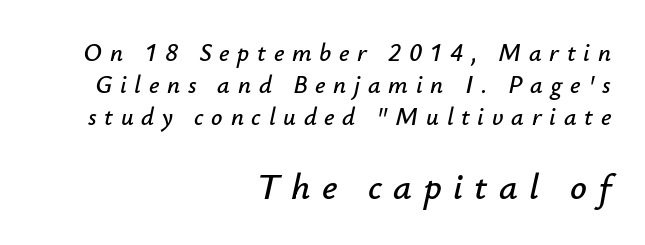
{"italic": "yes", "lean": "right", "slant_degrees": 12, "width": "normal", "stroke_contrast": "low", "x_height": "small", "monospaced": "no", "underline": "no", "align": "right", "line_spacing": "normal", "line_spacing_ratio": 1.29, "letter_spacing": "wide", "letter_spacing_em": 0.31, "larger_block": "second", "size_ratio": 1.48, "glyph_px": 37}
